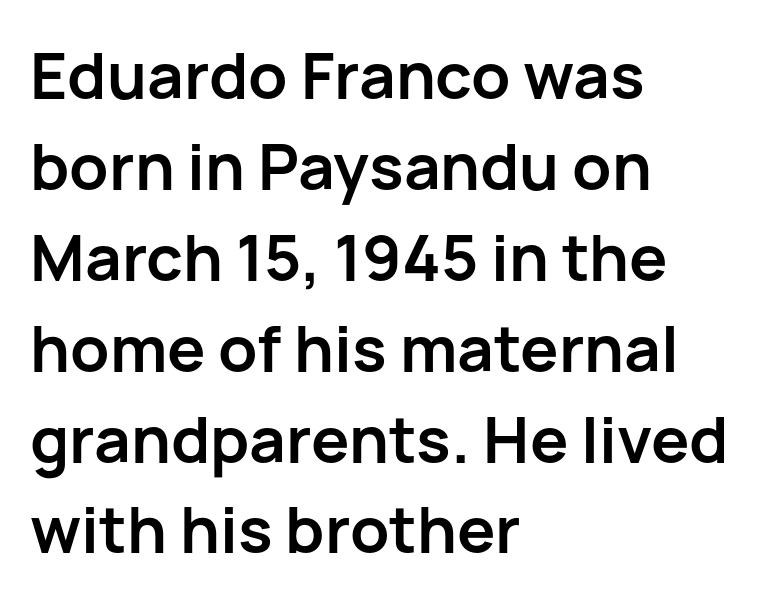
Q: Is the text bold? A: Yes.
Q: Is the text italic (slanted)? A: No, it is upright.
Q: Is the typeface a serif or a sans-serif typeface? A: Sans-serif.
Q: Is the text underlined? A: No.
Q: How is the paragraph aligned? A: Left-aligned.
Q: Is the spacing between letters normal or unusually wide? A: Normal.
Q: Is the spacing between lines tight, normal or loose? A: Normal.
Q: Width (condensed, normal, or wide)? A: Normal.
Q: Stroke contrast? A: Low.
Q: x-height? A: Medium.
Q: Monospaced? A: No.
